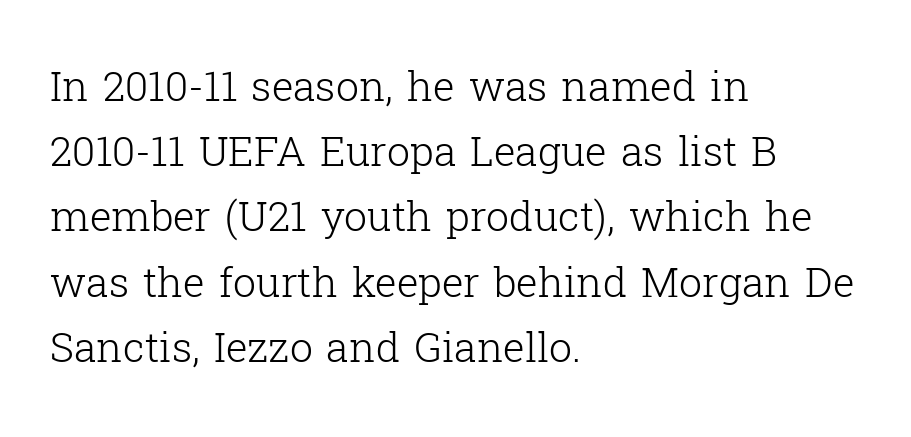
Q: Is the text bold? A: No.
Q: Is the text italic (slanted)? A: No, it is upright.
Q: Is the typeface a serif or a sans-serif typeface? A: Serif.
Q: Is the text underlined? A: No.
Q: How is the paragraph aligned? A: Left-aligned.
Q: Is the spacing between letters normal or unusually wide? A: Normal.
Q: Is the spacing between lines tight, normal or loose? A: Normal.
Q: Width (condensed, normal, or wide)? A: Normal.
Q: Stroke contrast? A: Low.
Q: x-height? A: Medium.
Q: Monospaced? A: No.
